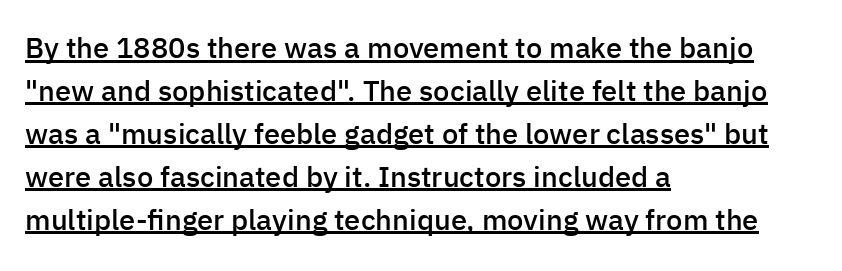
What's the leading like? Ordinary, nothing unusual. The rendering uses a semibold face; strokes are thickened but not to full bold. Regarding serifs, this sample does without them. Proportional: the letters do not fall into vertical columns.
